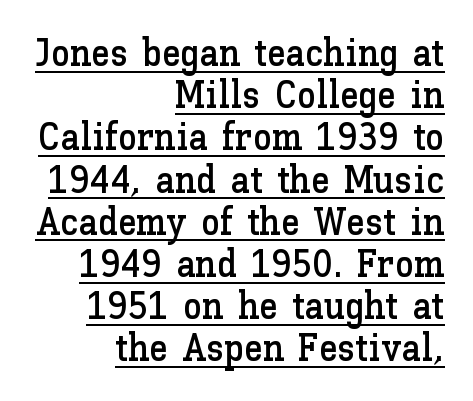
Is the block centered? No — it sits flush against the right margin. Every character sits straight up, as roman type does. The rendering uses the underline text-decoration. Nobody touched the tracking dial on this one. The face used here is proportionally spaced, like ordinary book or web type.
